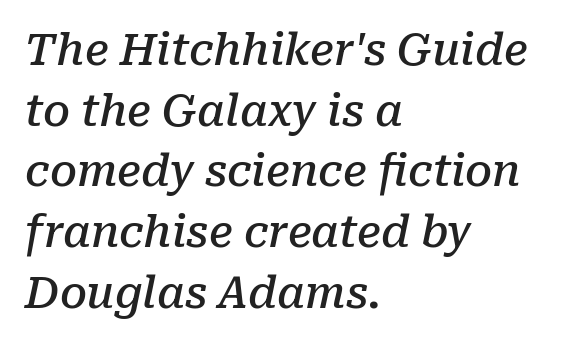
The image shows 43 px semibold serif type, italic (leaning right); set left-aligned, normal line spacing (1.41x), normal letter spacing, not underlined; low stroke contrast and a medium x-height.
